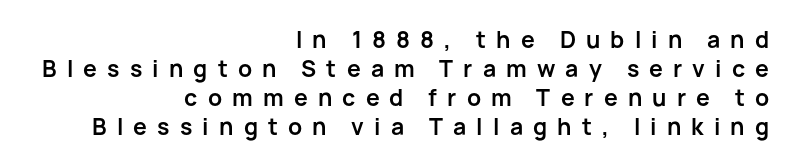
Summary of vertical rhythm: regular, with standard interline spacing. Does the copy run flush right? Yes — the right margin is perfectly even. The face used here has the dense, thick strokes of a bold. Posture: straight, roman, zero tilt. Between one letter and the next there's a generous, obvious gap.
